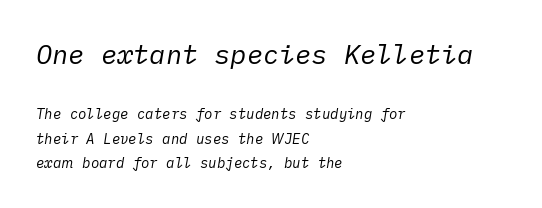
You can tell it's italic because the verticals aren't actually vertical. A bare baseline throughout the passage. The letterforms sit at book weight or below. Students, note that the glyphs here touch the page at normal intervals. Size hierarchy here favors the leading block over the trailing one.
